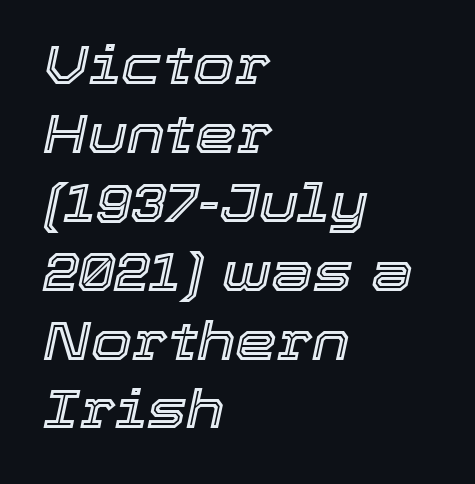
{"italic": "yes", "lean": "right", "slant_degrees": 12, "width": "normal", "x_height": "medium", "monospaced": "no", "underline": "no", "align": "left", "line_spacing": "normal", "line_spacing_ratio": 1.3, "letter_spacing": "normal", "letter_spacing_em": 0.0, "glyph_px": 53}
